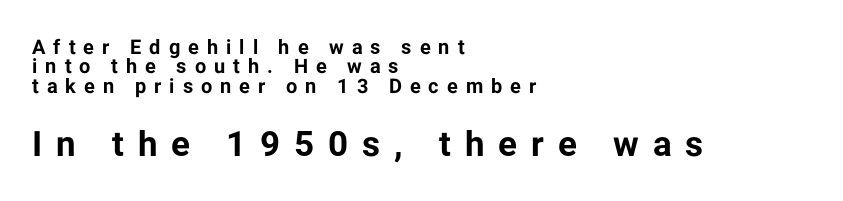
The image shows 35 px bold sans-serif type, upright; set left-aligned, tight line spacing (0.97x), unusually wide letter spacing (+0.4 em), not underlined; the second (bottom) block is 1.75x larger; low stroke contrast and a medium x-height.
